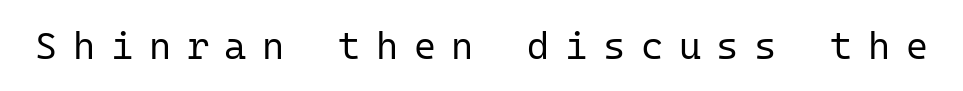
The image shows 38 px regular-weight sans-serif type, upright, monospaced; set unusually wide letter spacing (+0.41 em), not underlined; low stroke contrast and a medium x-height.
